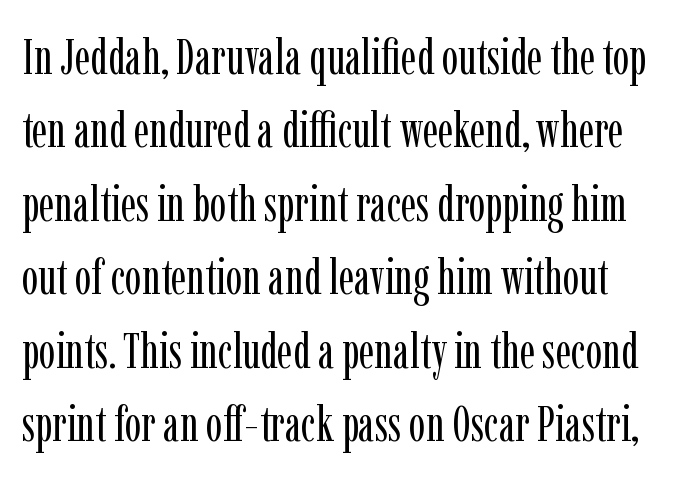
There is no visible air inserted between adjacent glyphs. The vertical gap from one line to the next is medium. Posture: vertical. Alignment: flush left. Stems and bowls with no extra thickness — not bold. The font family rendered here belongs to the serif group.
